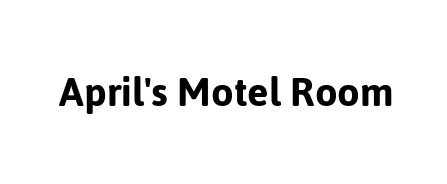
The image shows 46 px sans-serif type, upright; set normal letter spacing, not underlined; low stroke contrast and a medium x-height.
